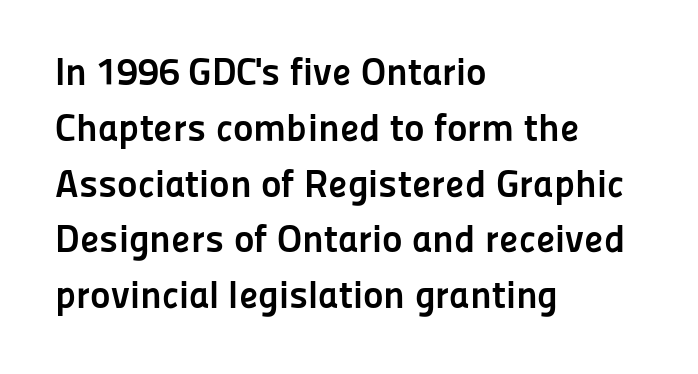
Q: Is the text bold? A: Yes.
Q: Is the text italic (slanted)? A: No, it is upright.
Q: Is the typeface a serif or a sans-serif typeface? A: Sans-serif.
Q: Is the text underlined? A: No.
Q: How is the paragraph aligned? A: Left-aligned.
Q: Is the spacing between letters normal or unusually wide? A: Normal.
Q: Is the spacing between lines tight, normal or loose? A: Normal.
Q: Width (condensed, normal, or wide)? A: Normal.
Q: Stroke contrast? A: Low.
Q: x-height? A: Medium.
Q: Monospaced? A: No.
